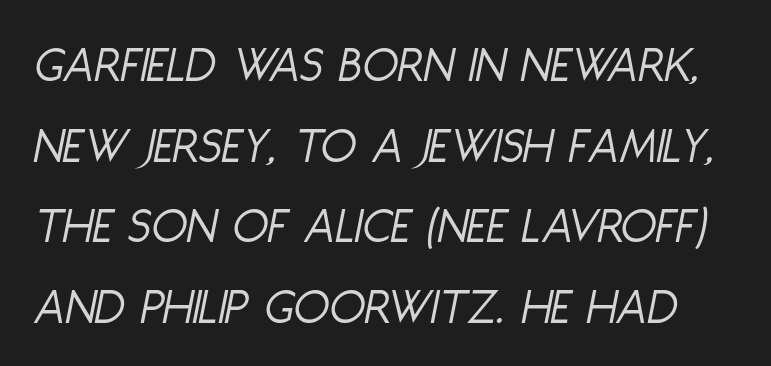
Italic: yes, the glyphs are oblique. This sample uses plain, unmodified letter spacing. Do the characters align in a grid? No, the font is proportional. Words float on clear page, feet unadorned. A normal amount of white space separates one row of letters from the next.
